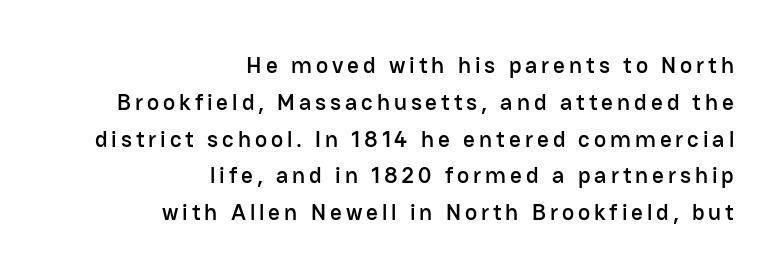
{"italic": "no", "underline": "no", "align": "right", "line_spacing": "normal", "line_spacing_ratio": 1.6, "glyph_px": 23}
